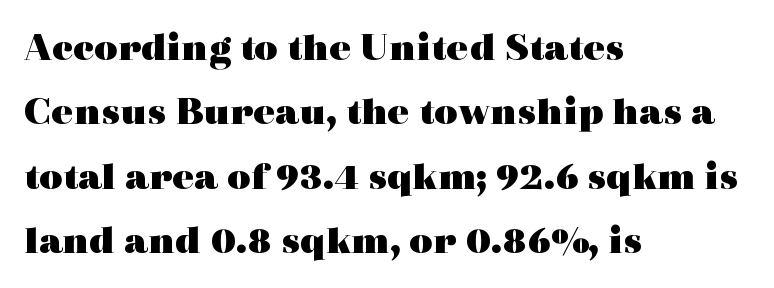
{"serif": "yes", "italic": "no", "bold": "yes", "weight": "heavy", "width": "wide", "x_height": "medium", "monospaced": "no", "underline": "no", "align": "left", "line_spacing": "normal", "line_spacing_ratio": 1.57, "letter_spacing": "normal", "letter_spacing_em": 0.0, "glyph_px": 41}
